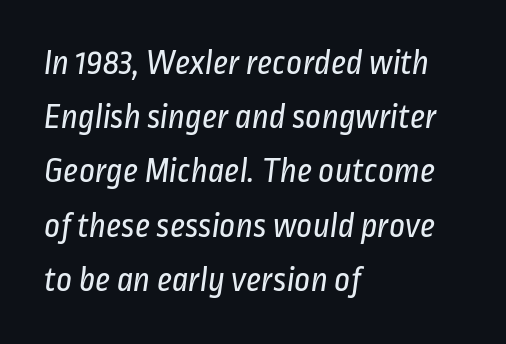
There is no visible air inserted between adjacent glyphs. Each letter keeps its own natural width here, so spacing adapts to shape. The passage shown is not underscored anywhere. These lines sit exactly where default settings would place them. The paragraph shown leans on its left margin.
